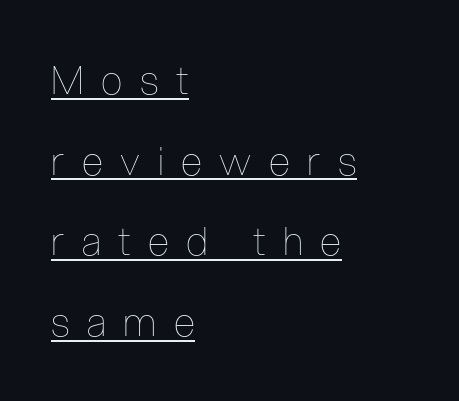
Compared with typical body copy, the letter spacing here is much looser. Each line starts at the same left margin while the right side varies. Beneath each row of characters lies a ruled line. These lines are rendered in a variable-pitch font.
